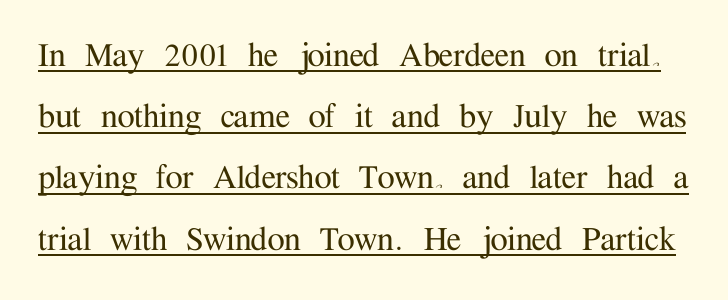
The image shows 39 px serif type, upright; set normal line spacing (1.57x), normal letter spacing, underlined; medium stroke contrast and a medium x-height.
